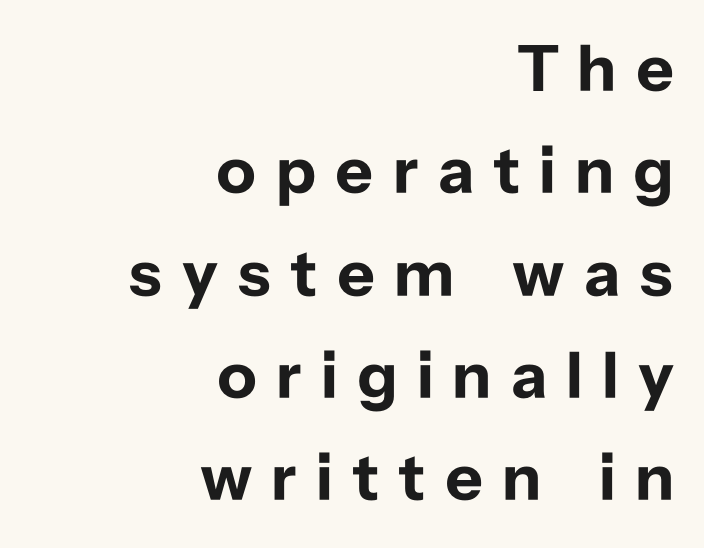
The face used here is proportionally spaced, like ordinary book or web type. Alignment: flush right. Unlike italic type, these characters show no tilt at all. Plain, unruled lines of type. Notice how descenders clear the ascenders below comfortably — that's standard leading.
